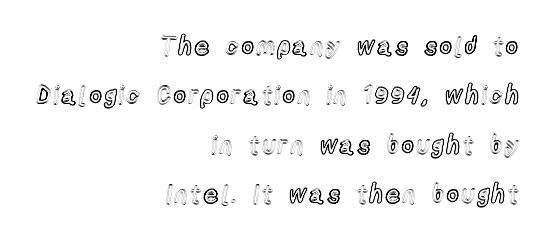
{"underline": "no", "align": "right", "line_spacing": "loose", "line_spacing_ratio": 1.98, "glyph_px": 25}
